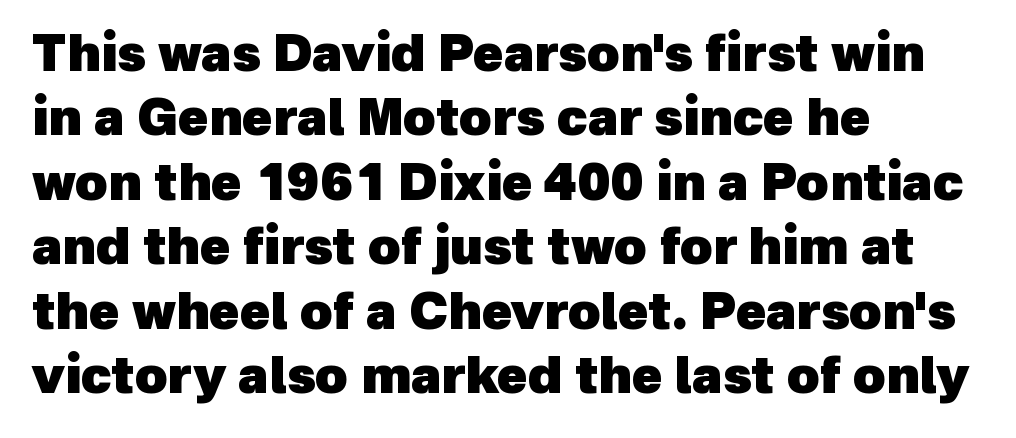
The image shows 50 px heavy sans-serif type; set left-aligned, normal line spacing (1.29x), normal letter spacing, not underlined; a medium x-height.
